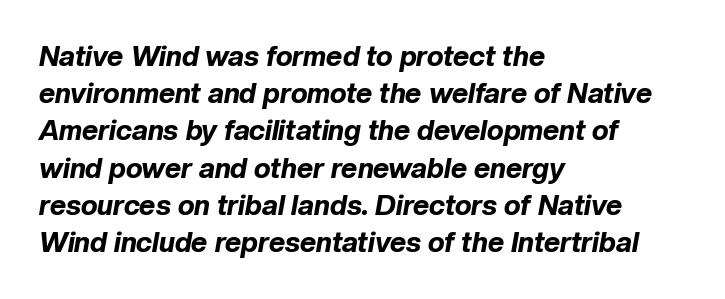
{"italic": "yes", "lean": "right", "slant_degrees": 10, "bold": "yes", "weight": "bold", "width": "normal", "stroke_contrast": "low", "x_height": "medium", "monospaced": "no", "underline": "no", "align": "left", "line_spacing": "normal", "line_spacing_ratio": 1.33, "letter_spacing": "normal", "letter_spacing_em": 0.0, "glyph_px": 28}
